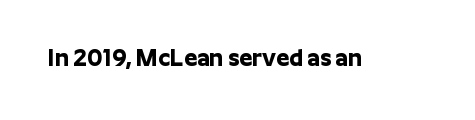
The image shows 23 px bold type, upright; set normal letter spacing, not underlined.
